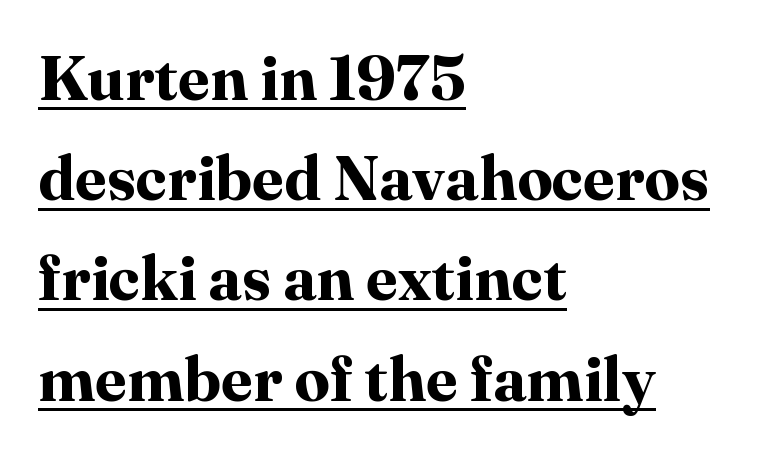
The image shows 63 px bold serif type, upright; set left-aligned, normal line spacing (1.59x), normal letter spacing, underlined; high stroke contrast and a medium x-height.
